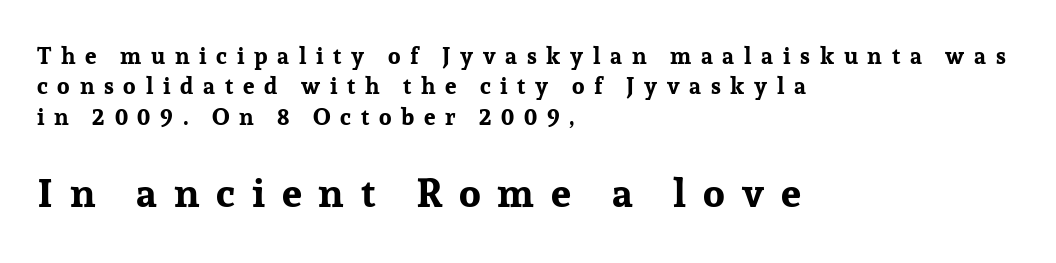
{"serif": "yes", "italic": "no", "bold": "yes", "weight": "bold", "width": "normal", "stroke_contrast": "low", "x_height": "medium", "monospaced": "no", "underline": "no", "align": "left", "line_spacing": "normal", "line_spacing_ratio": 1.32, "letter_spacing": "wide", "letter_spacing_em": 0.42, "larger_block": "second", "size_ratio": 1.74, "glyph_px": 40}
